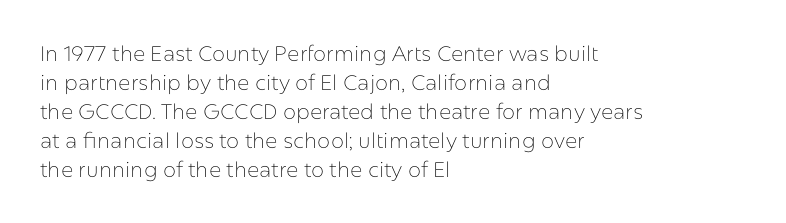
Q: Is the text bold? A: No.
Q: Is the text italic (slanted)? A: No, it is upright.
Q: Is the text underlined? A: No.
Q: How is the paragraph aligned? A: Left-aligned.
Q: Is the spacing between letters normal or unusually wide? A: Normal.
Q: Is the spacing between lines tight, normal or loose? A: Normal.
